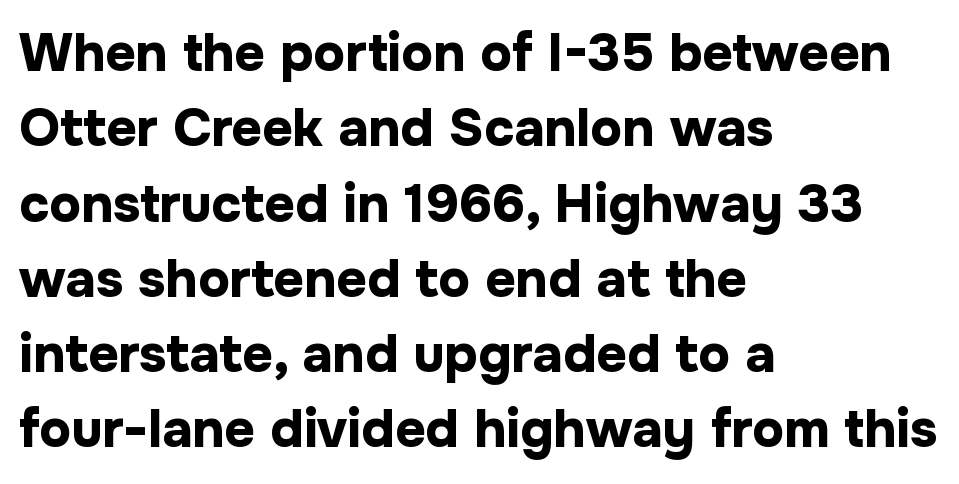
Does the leading feel generous? No, just average. Rule under the text: the space is simply empty. The letters advance in unequal steps, a hallmark of proportional type. You can tell it's not italic because the verticals are truly vertical. Examine the stroke ends and you'll find no serifs.
